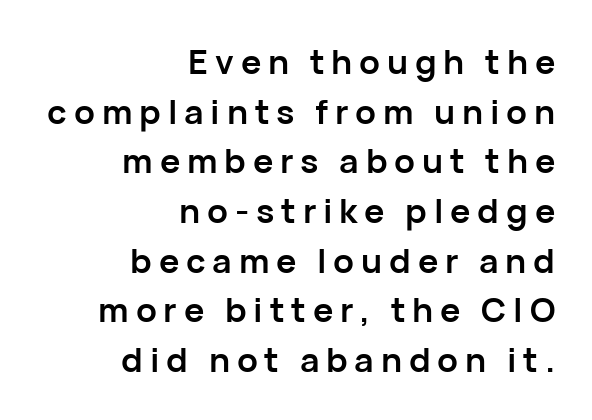
{"serif": "no", "italic": "no", "bold": "yes", "weight": "semibold", "width": "normal", "stroke_contrast": "low", "x_height": "medium", "monospaced": "no", "underline": "no", "align": "right", "line_spacing": "normal", "line_spacing_ratio": 1.46, "letter_spacing": "wide", "letter_spacing_em": 0.2, "glyph_px": 34}
